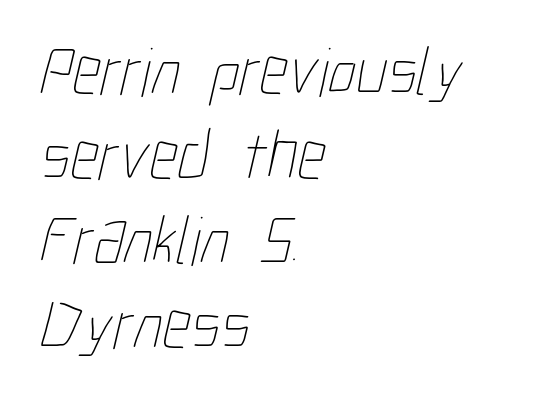
{"bold": "no", "weight": "thin", "width": "condensed", "stroke_contrast": "low", "x_height": "medium", "monospaced": "no", "underline": "no", "align": "left", "line_spacing_ratio": 1.21, "letter_spacing": "normal", "letter_spacing_em": 0.0, "glyph_px": 70}
